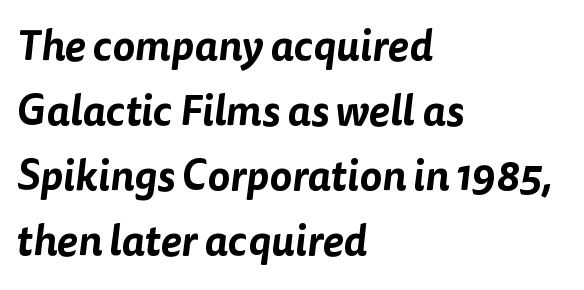
{"serif": "no", "width": "normal", "stroke_contrast": "low", "x_height": "medium", "monospaced": "no", "underline": "no", "align": "left", "line_spacing": "normal", "line_spacing_ratio": 1.55, "letter_spacing": "normal", "letter_spacing_em": 0.0, "glyph_px": 42}
